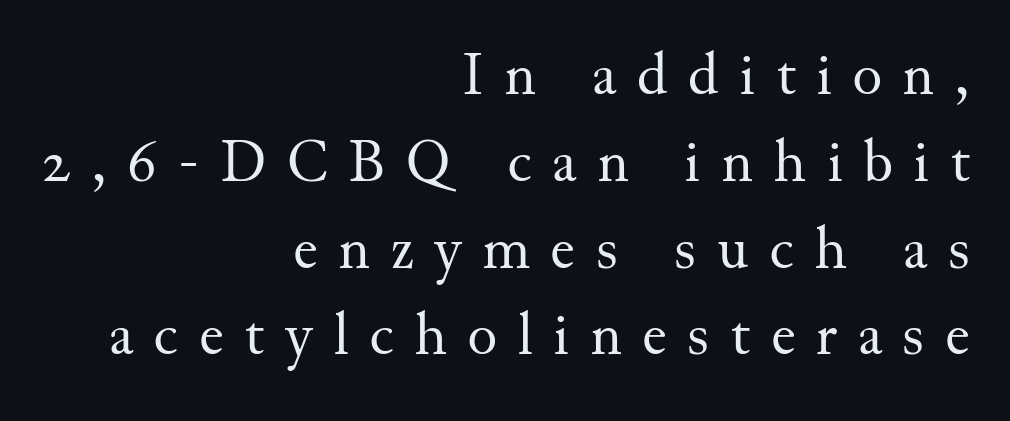
The image shows 62 px regular-weight serif type, upright; set right-aligned, normal line spacing (1.4x), unusually wide letter spacing (+0.33 em), not underlined; medium stroke contrast and a small x-height.
